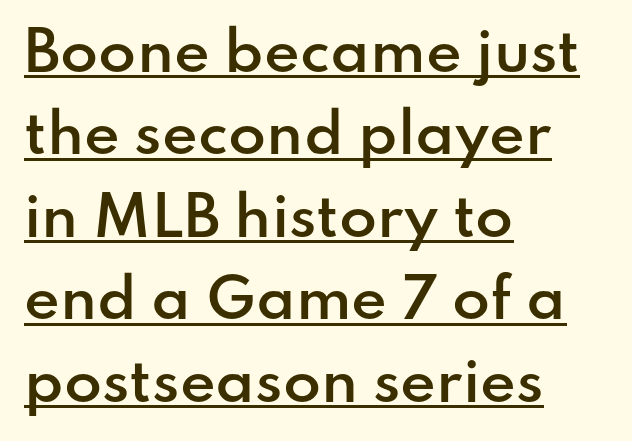
One glance says typical: line gaps are just what's usual. How are the letters spaced? Ordinarily, with no added tracking. Students, this is semibold: more ink than regular, less than bold. The text was rendered using a sans face with plain stroke endings.
